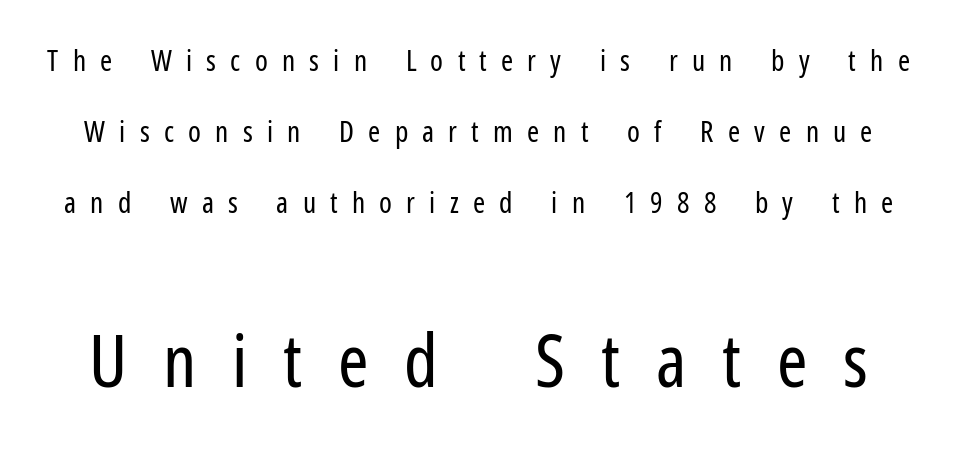
{"serif": "no", "italic": "no", "bold": "no", "weight": "regular", "width": "condensed", "stroke_contrast": "low", "x_height": "medium", "monospaced": "no", "underline": "no", "line_spacing": "loose", "line_spacing_ratio": 2.45, "letter_spacing": "wide", "letter_spacing_em": 0.49, "larger_block": "second", "size_ratio": 2.52, "glyph_px": 73}
